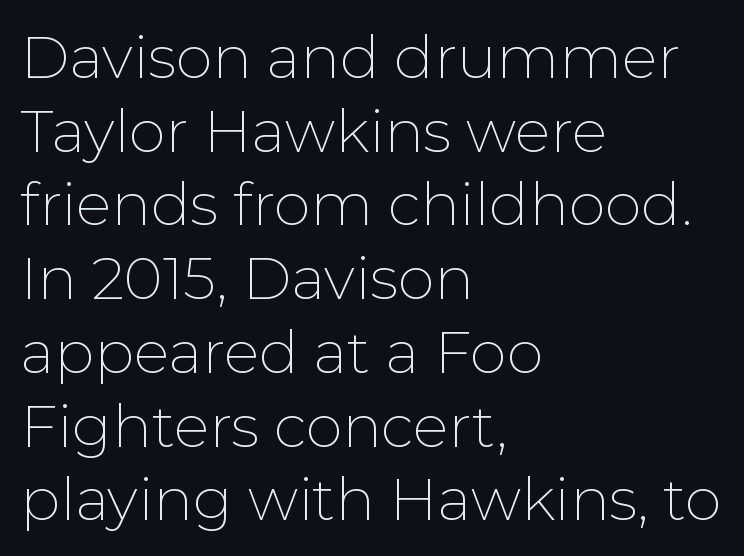
{"serif": "no", "italic": "no", "bold": "no", "weight": "thin", "width": "normal", "stroke_contrast": "low", "x_height": "medium", "monospaced": "no", "underline": "no", "align": "left", "line_spacing": "normal", "line_spacing_ratio": 1.25, "letter_spacing": "normal", "letter_spacing_em": 0.0, "glyph_px": 59}
